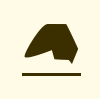
Q: Is the typeface a serif or a sans-serif typeface? A: Sans-serif.
Q: Is the text underlined? A: Yes.
Q: Is the spacing between letters normal or unusually wide? A: Unusually wide.
Q: Width (condensed, normal, or wide)? A: Wide.
Q: Stroke contrast? A: Low.
Q: x-height? A: Medium.
Q: Monospaced? A: No.
